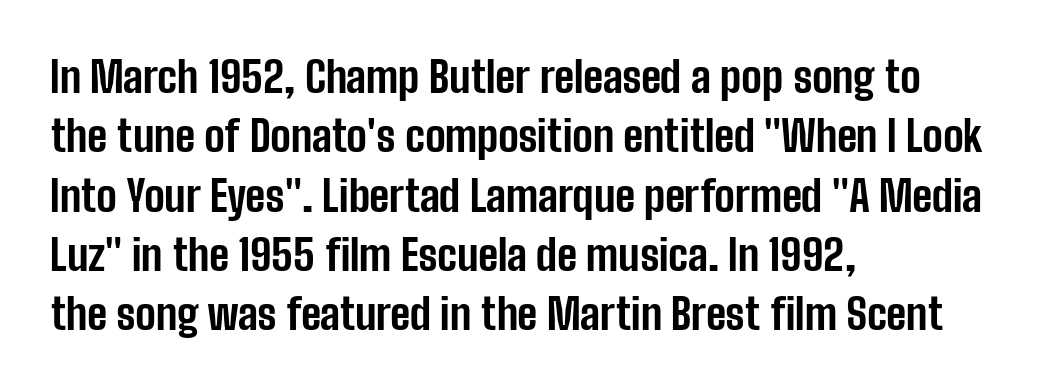
The image shows 43 px bold, condensed sans-serif type, upright; set left-aligned, normal line spacing (1.38x), normal letter spacing, not underlined; low stroke contrast and a medium x-height.
